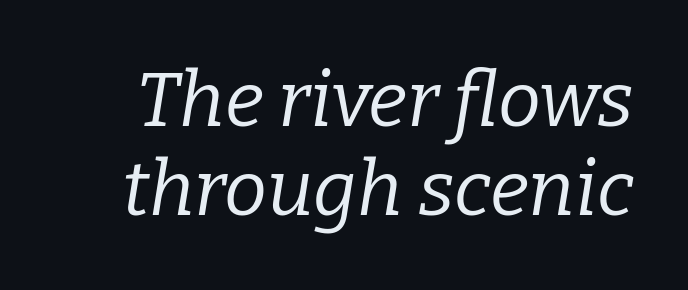
{"serif": "yes", "italic": "yes", "lean": "right", "slant_degrees": 9, "bold": "no", "weight": "regular", "width": "normal", "stroke_contrast": "low", "x_height": "medium", "monospaced": "no", "underline": "no", "line_spacing": "tight", "line_spacing_ratio": 1.15, "letter_spacing": "normal", "letter_spacing_em": 0.0, "glyph_px": 77}
